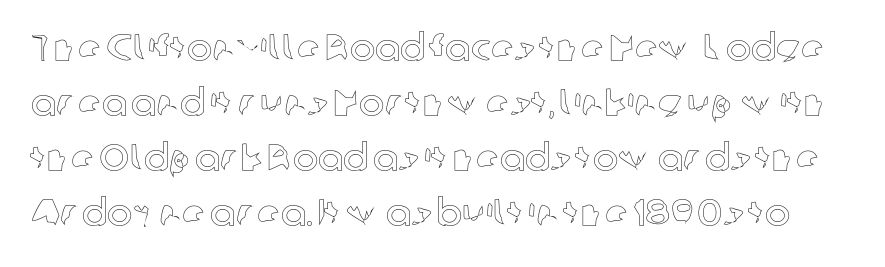
Q: Is the text italic (slanted)? A: No, it is upright.
Q: Is the text underlined? A: No.
Q: Is the spacing between letters normal or unusually wide? A: Normal.
Q: Is the spacing between lines tight, normal or loose? A: Normal.
Q: Width (condensed, normal, or wide)? A: Normal.
Q: x-height? A: Medium.
Q: Monospaced? A: No.
